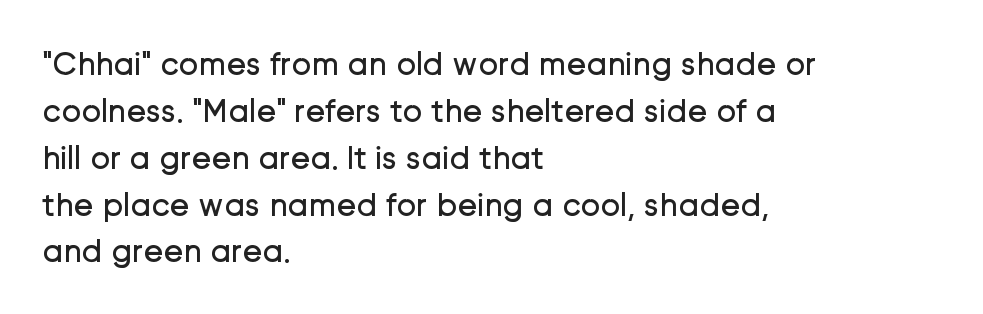
Check the space under the baseline: it is left empty. This sample has the flowing, uneven cadence of proportional lettering. Here the glyphs are tracked normally, forming tight word shapes. No extra ink here — the face is not bold. These lines stack with their left ends in a neat column. The rendering uses a moderate line-height, typical for paragraphs.
